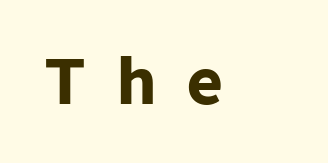
{"serif": "no", "italic": "no", "bold": "yes", "weight": "heavy", "width": "normal", "stroke_contrast": "low", "x_height": "medium", "monospaced": "no", "underline": "no", "align": "left", "letter_spacing": "wide", "letter_spacing_em": 0.48, "glyph_px": 62}
